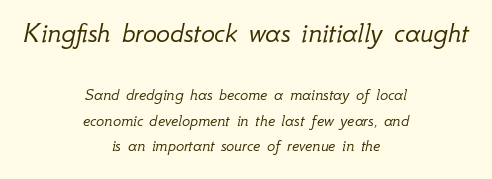
Descenders are the only things crossing below the line. Each letter keeps its own natural width here, so spacing adapts to shape. Casual observation: everything's sitting right in the middle. The passage shown is not bold in any degree. The face used here is rendered with its standard letterfit. Characters are canted at an angle relative to the baseline's perpendicular.
